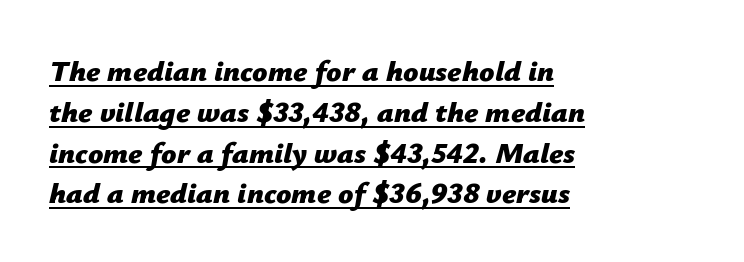
Q: Is the text bold? A: Yes.
Q: Is the text italic (slanted)? A: Yes, it leans right by about 12 degrees.
Q: Is the text underlined? A: Yes.
Q: How is the paragraph aligned? A: Left-aligned.
Q: Is the spacing between letters normal or unusually wide? A: Normal.
Q: Is the spacing between lines tight, normal or loose? A: Normal.
Q: Width (condensed, normal, or wide)? A: Normal.
Q: Stroke contrast? A: Low.
Q: x-height? A: Medium.
Q: Monospaced? A: No.
